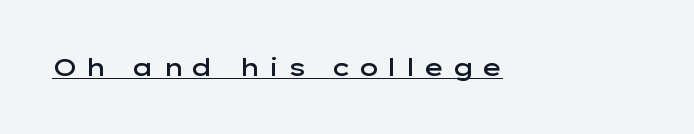
The image shows 24 px text type, upright; set unusually wide letter spacing (+0.3 em), underlined.
